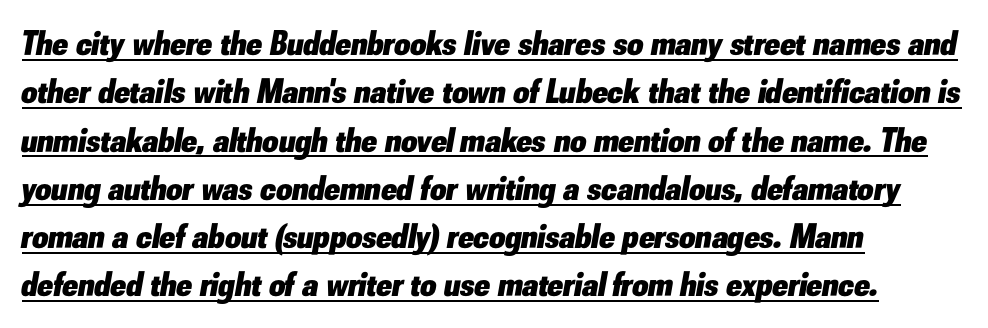
{"italic": "yes", "lean": "right", "slant_degrees": 10, "bold": "yes", "weight": "heavy", "width": "normal", "stroke_contrast": "low", "x_height": "small", "monospaced": "no", "underline": "yes", "align": "left", "line_spacing": "normal", "line_spacing_ratio": 1.38, "letter_spacing": "normal", "letter_spacing_em": 0.0, "glyph_px": 35}
